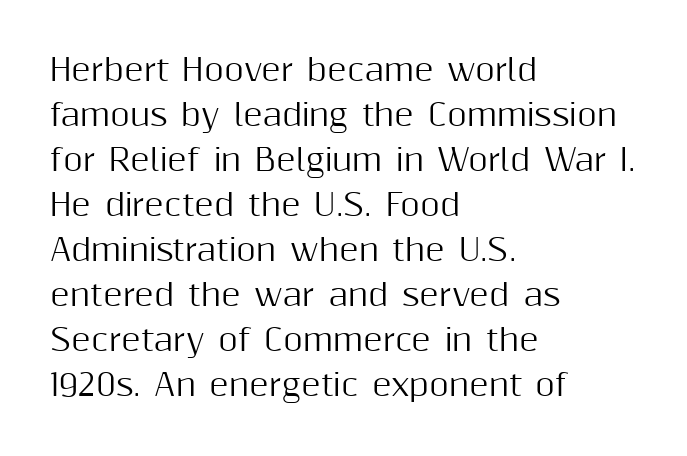
Words float on clear page, feet unadorned. Glyph-to-glyph distance matches everyday printed text. These lines are rendered in a variable-pitch font. Whoever set this chose a conventional vertical rhythm.
